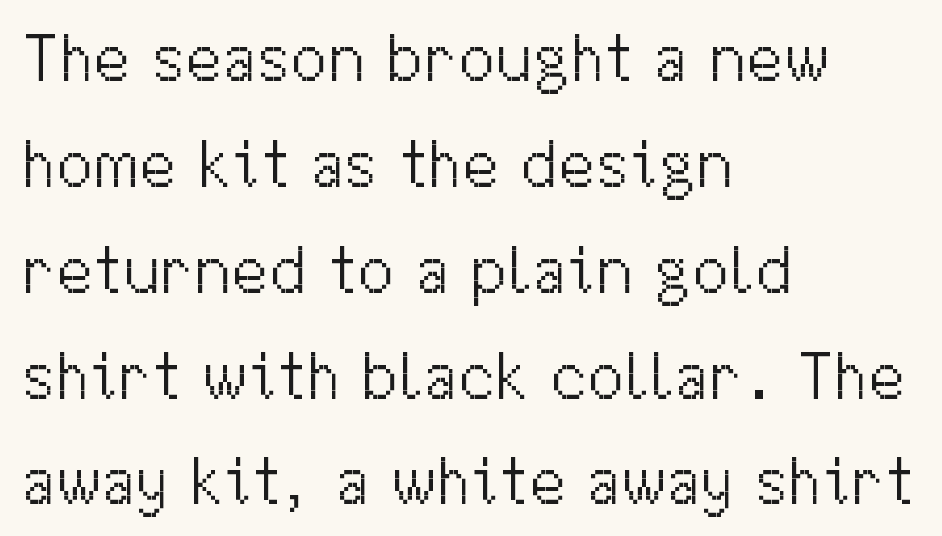
Every stem runs plumb, perpendicular to the baseline. Think of a printed novel: that variable character pitch is what you see here. Casual observation: everything's shoved over to the left. Heft: none added — not bold.
